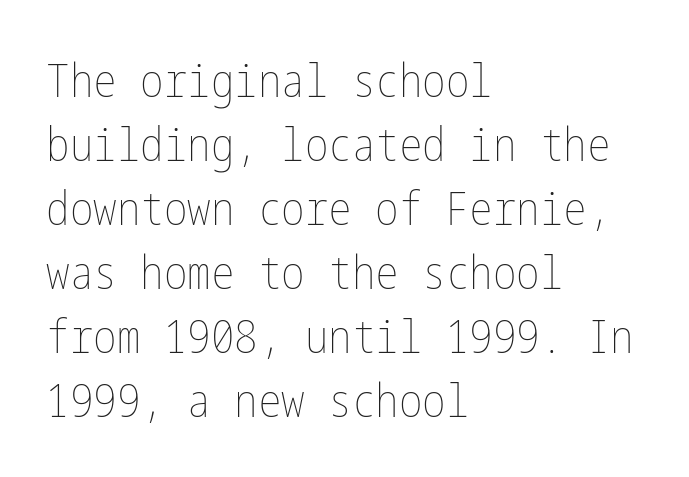
{"italic": "no", "bold": "no", "weight": "thin", "width": "condensed", "stroke_contrast": "low", "x_height": "medium", "underline": "no", "align": "left", "line_spacing": "normal", "line_spacing_ratio": 1.36, "letter_spacing": "normal", "letter_spacing_em": 0.0, "glyph_px": 47}
